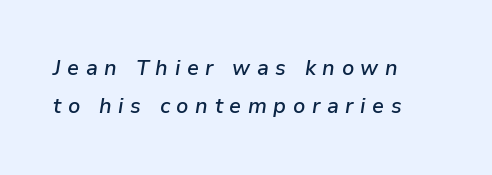
{"italic": "yes", "lean": "right", "slant_degrees": 9, "bold": "semi", "underline": "no", "align": "left", "line_spacing_ratio": 1.82, "letter_spacing": "wide", "letter_spacing_em": 0.31, "glyph_px": 21}
